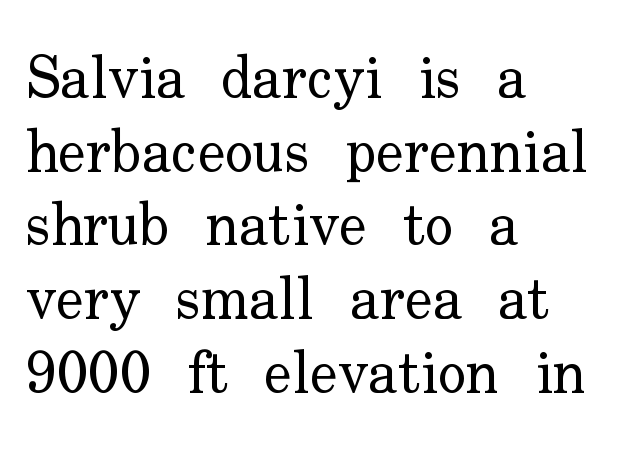
Q: Is the text bold? A: No.
Q: Is the text italic (slanted)? A: No, it is upright.
Q: Is the typeface a serif or a sans-serif typeface? A: Serif.
Q: Is the text underlined? A: No.
Q: How is the paragraph aligned? A: Left-aligned.
Q: Is the spacing between letters normal or unusually wide? A: Normal.
Q: Is the spacing between lines tight, normal or loose? A: Normal.
Q: Width (condensed, normal, or wide)? A: Normal.
Q: Stroke contrast? A: Low.
Q: x-height? A: Small.
Q: Monospaced? A: No.
